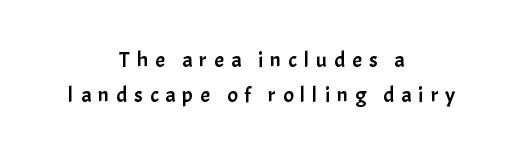
Q: Is the text italic (slanted)? A: No, it is upright.
Q: Is the text underlined? A: No.
Q: How is the paragraph aligned? A: Centered.
Q: Is the spacing between letters normal or unusually wide? A: Unusually wide.
Q: Is the spacing between lines tight, normal or loose? A: Normal.
